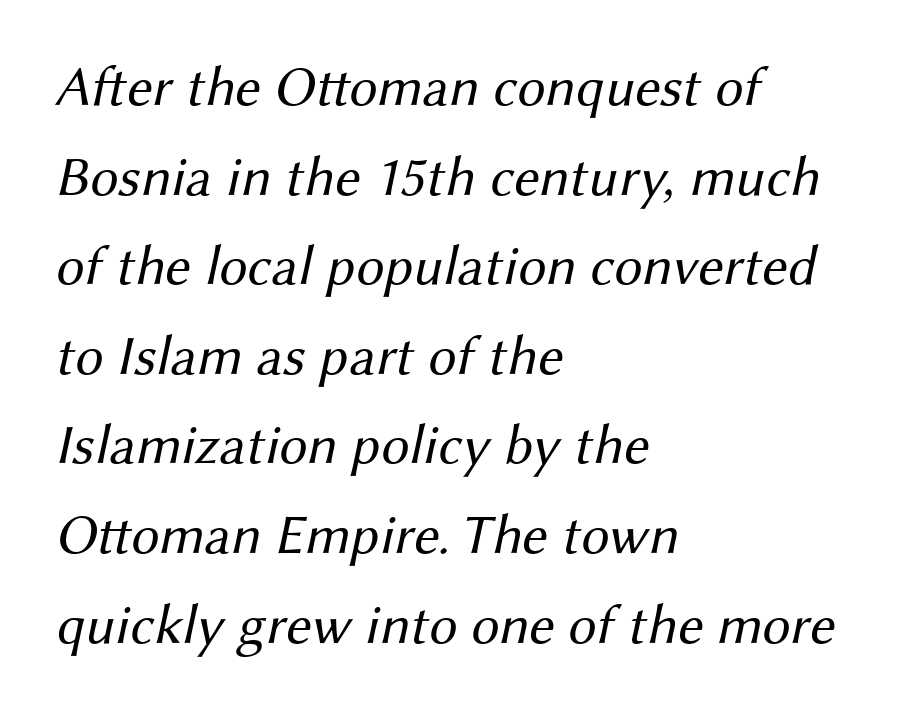
{"serif": "no", "bold": "no", "weight": "regular", "width": "normal", "stroke_contrast": "medium", "x_height": "medium", "monospaced": "no", "underline": "no", "align": "left", "line_spacing": "normal", "line_spacing_ratio": 1.6, "letter_spacing": "normal", "letter_spacing_em": 0.0, "glyph_px": 56}
